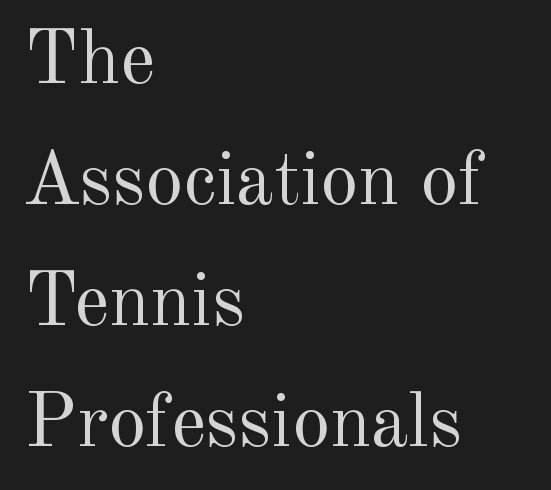
{"serif": "yes", "italic": "no", "bold": "no", "weight": "regular", "width": "normal", "x_height": "small", "monospaced": "no", "underline": "no", "align": "left", "line_spacing": "normal", "line_spacing_ratio": 1.59, "letter_spacing": "normal", "letter_spacing_em": 0.0, "glyph_px": 76}
